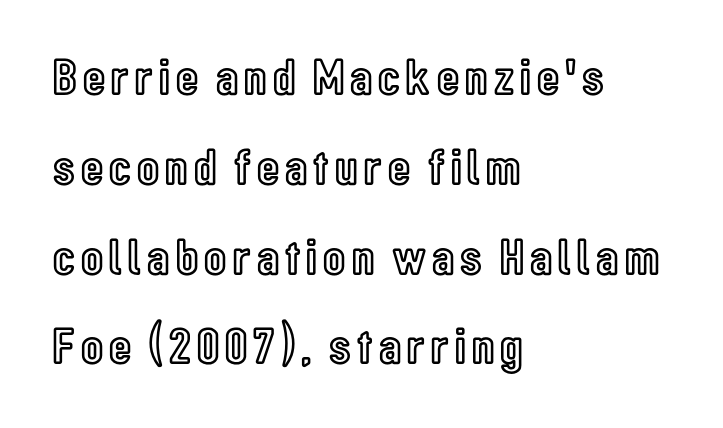
Q: Is the text italic (slanted)? A: No, it is upright.
Q: Is the text underlined? A: No.
Q: How is the paragraph aligned? A: Left-aligned.
Q: Width (condensed, normal, or wide)? A: Condensed.
Q: x-height? A: Medium.
Q: Monospaced? A: No.
